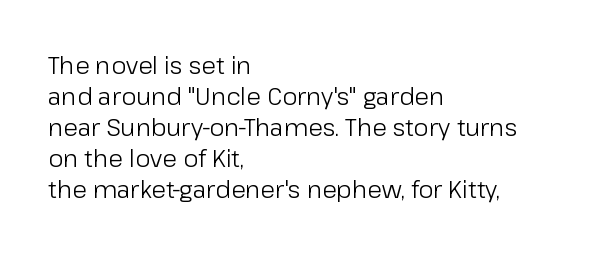
Q: Is the text bold? A: No.
Q: Is the text italic (slanted)? A: No, it is upright.
Q: Is the text underlined? A: No.
Q: How is the paragraph aligned? A: Left-aligned.
Q: Is the spacing between letters normal or unusually wide? A: Normal.
Q: Is the spacing between lines tight, normal or loose? A: Normal.
